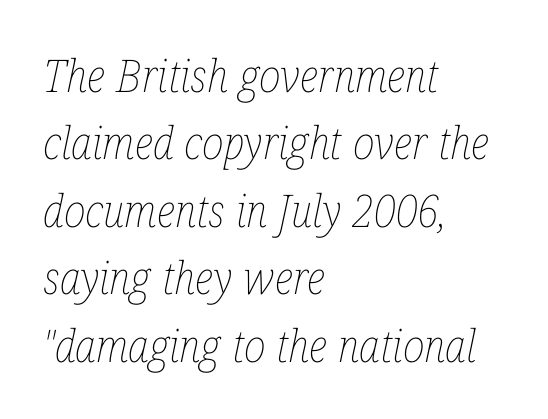
Students, observe: this is what conventionally led text looks like. Nobody drew a line under any word here. These lines were composed using italics. No extra ink here — the face is not bold. This sample has the flowing, uneven cadence of proportional lettering. Line starts are locked; line ends wander.
